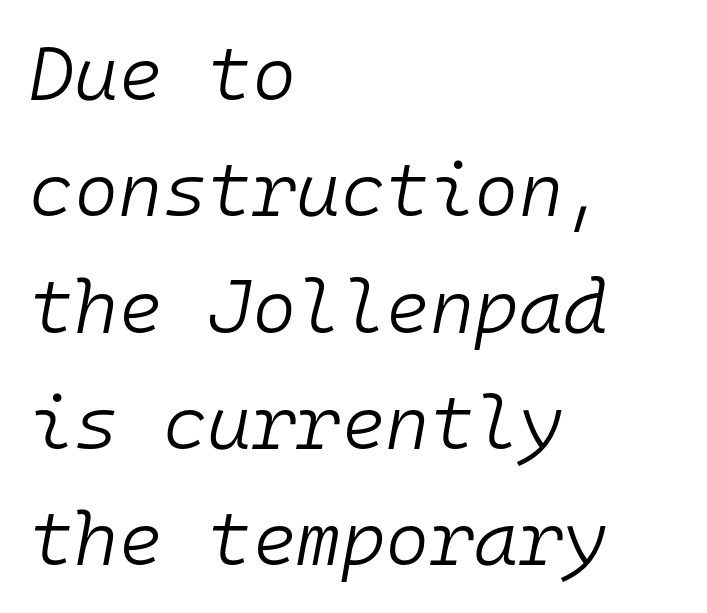
{"italic": "yes", "lean": "right", "slant_degrees": 10, "bold": "no", "weight": "light", "width": "normal", "stroke_contrast": "low", "x_height": "medium", "monospaced": "yes", "underline": "no", "align": "left", "line_spacing": "normal", "line_spacing_ratio": 1.53, "letter_spacing": "normal", "letter_spacing_em": 0.0, "glyph_px": 76}
